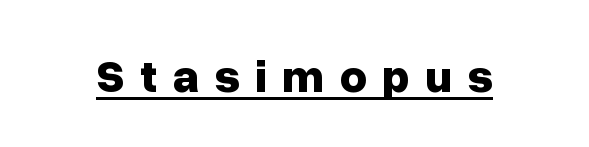
Q: Is the text bold? A: Yes.
Q: Is the text italic (slanted)? A: No, it is upright.
Q: Is the typeface a serif or a sans-serif typeface? A: Sans-serif.
Q: Is the text underlined? A: Yes.
Q: Is the spacing between letters normal or unusually wide? A: Unusually wide.
Q: Width (condensed, normal, or wide)? A: Normal.
Q: Stroke contrast? A: Low.
Q: x-height? A: Medium.
Q: Monospaced? A: No.
